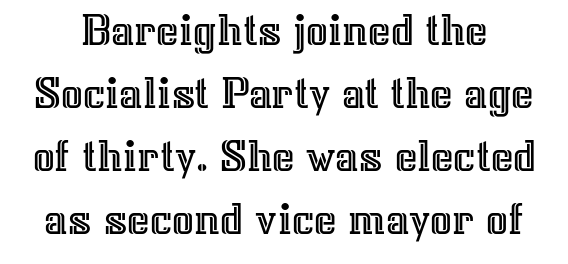
The image shows 48 px text type, upright; set normal line spacing (1.31x), normal letter spacing, not underlined; a medium x-height.
